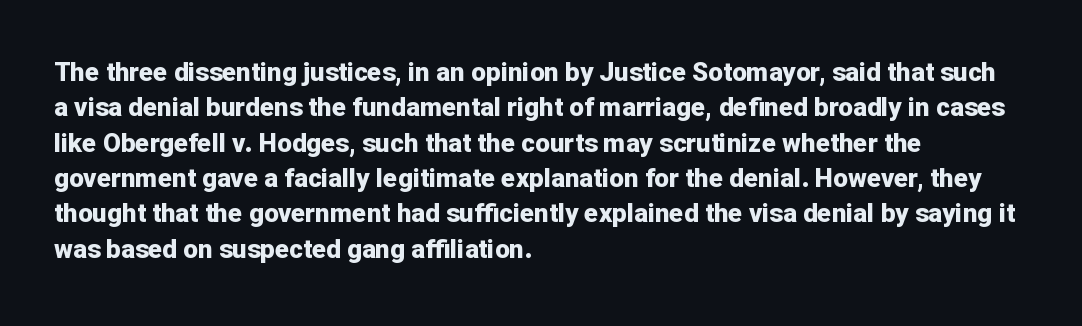
Normally led — the rows are evenly, conventionally spaced. A roman cut, with each character standing at attention. The gaps between neighbouring characters are ordinary and unremarkable. The words here are not underlined. Left-aligned paragraph, ragged on the right. The typesetting leans heavy: a genuine bold.
